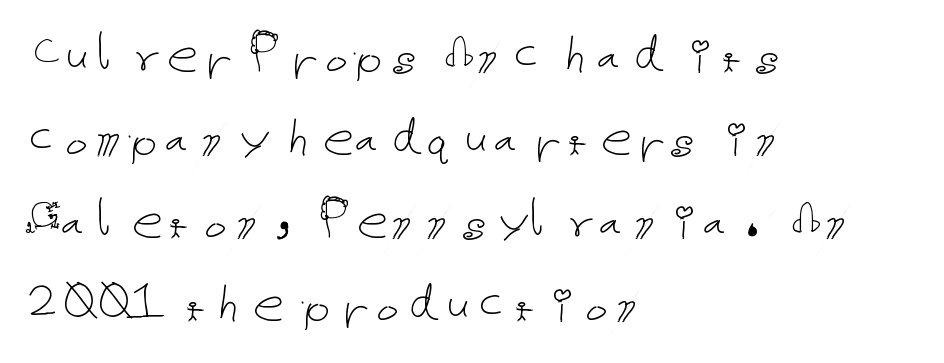
{"italic": "no", "bold": "no", "weight": "thin", "width": "normal", "stroke_contrast": "low", "x_height": "medium", "underline": "no", "align": "left", "line_spacing": "normal", "line_spacing_ratio": 1.34, "letter_spacing": "normal", "letter_spacing_em": 0.0, "glyph_px": 62}
